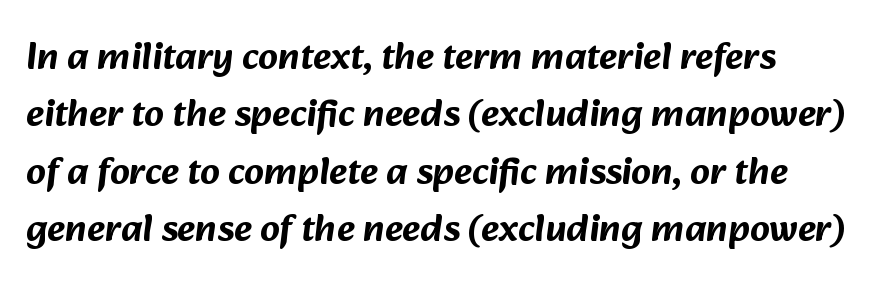
Q: Is the typeface a serif or a sans-serif typeface? A: Sans-serif.
Q: Is the text underlined? A: No.
Q: Is the spacing between letters normal or unusually wide? A: Normal.
Q: Is the spacing between lines tight, normal or loose? A: Normal.
Q: Width (condensed, normal, or wide)? A: Normal.
Q: Stroke contrast? A: Low.
Q: x-height? A: Medium.
Q: Monospaced? A: No.
